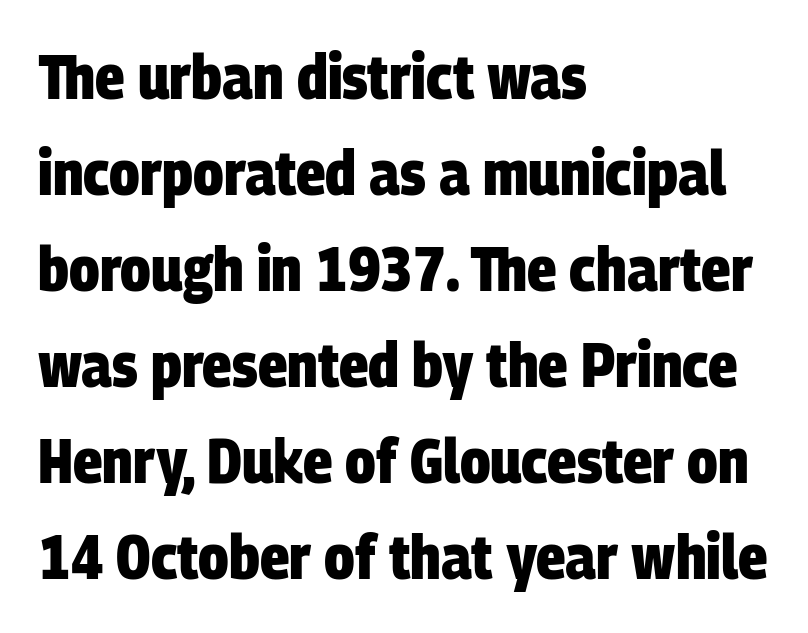
{"serif": "no", "bold": "yes", "weight": "heavy", "width": "condensed", "stroke_contrast": "low", "x_height": "large", "monospaced": "no", "underline": "no", "align": "left", "line_spacing": "normal", "line_spacing_ratio": 1.55, "letter_spacing": "normal", "letter_spacing_em": 0.0, "glyph_px": 62}
